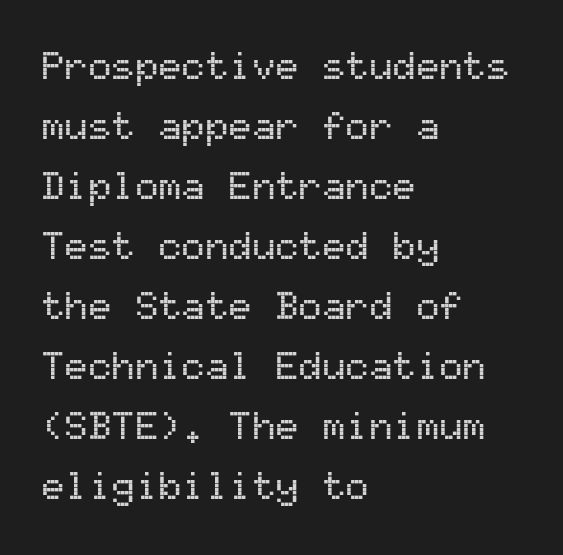
Anything drawn beneath the words? Only blank space. Vertically, the passage feels balanced, rows spaced as you'd expect. Do the characters align in a grid? Yes, the font is monospaced. The lines in this sample share a left origin and differ only in where they stop. Caption: standard tracking, unaltered. The typography opts for an upright posture over an oblique one.
